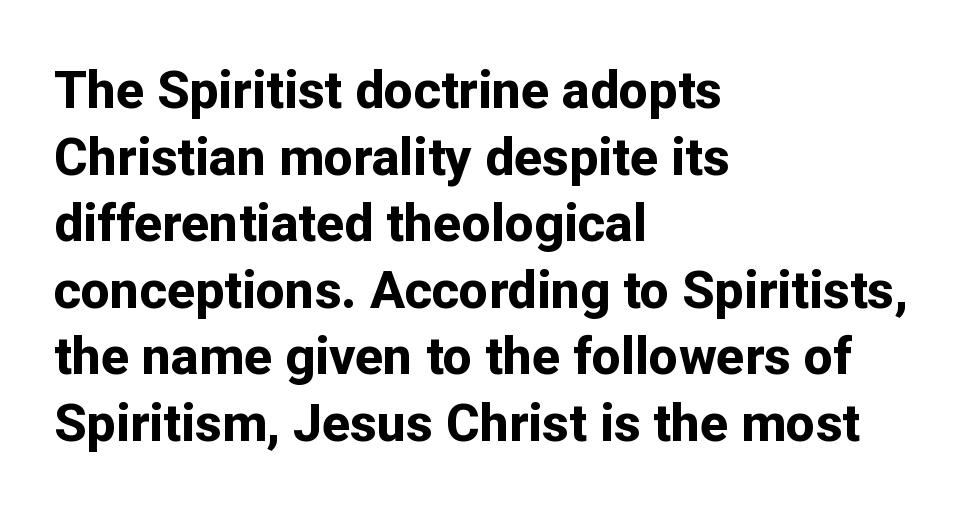
{"serif": "no", "italic": "no", "bold": "yes", "weight": "bold", "width": "normal", "stroke_contrast": "low", "x_height": "medium", "monospaced": "no", "underline": "no", "align": "left", "line_spacing": "normal", "line_spacing_ratio": 1.28, "letter_spacing": "normal", "letter_spacing_em": 0.0, "glyph_px": 52}
